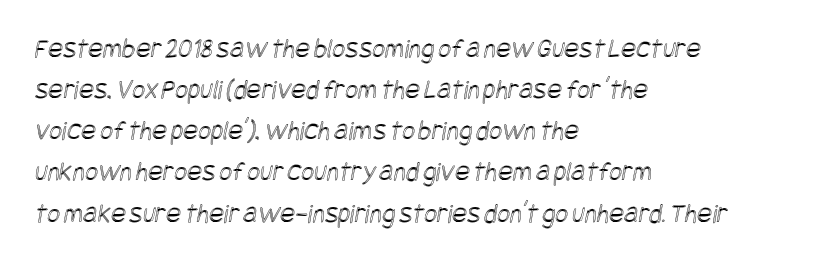
{"width": "condensed", "x_height": "large", "underline": "no", "align": "left", "line_spacing": "normal", "line_spacing_ratio": 1.47, "letter_spacing": "normal", "letter_spacing_em": 0.0, "glyph_px": 28}
